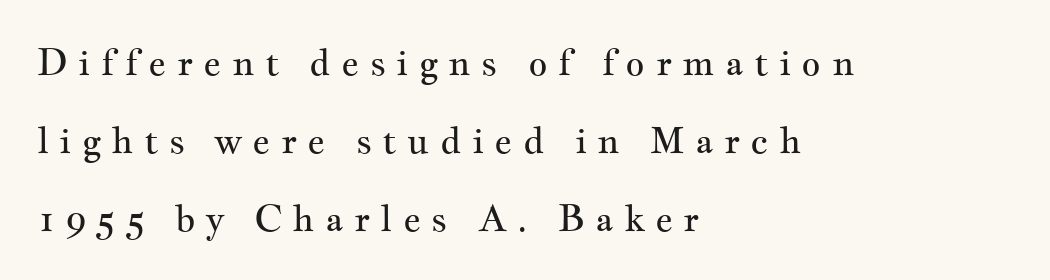
Whoever set this chose breathing room over compactness in the vertical rhythm. The rendering shows small feet on the letterforms — a serif design. The letterforms stand isolated, each surrounded by extra space. Line starts are locked; line ends wander. Vertical stems look standard width or narrower in stroke.
